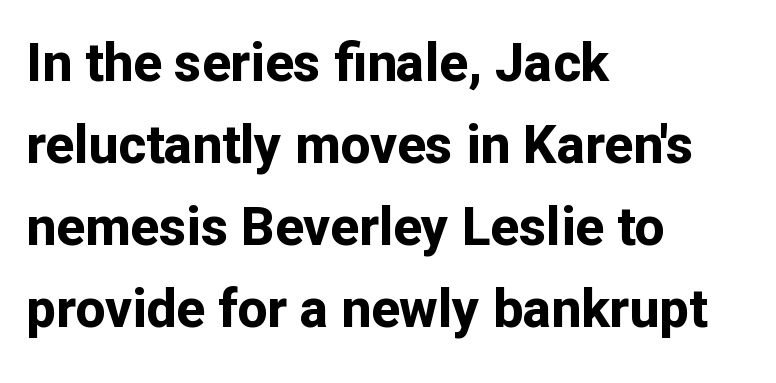
The image shows 53 px bold sans-serif type, upright; set left-aligned, normal line spacing (1.55x), normal letter spacing, not underlined; low stroke contrast and a medium x-height.
